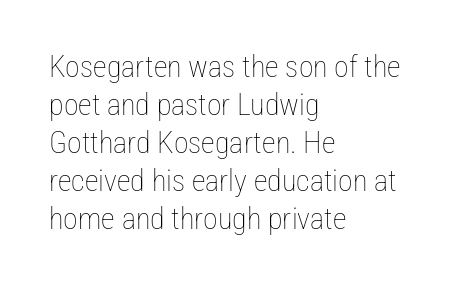
The image shows 30 px thin, condensed type, upright; set left-aligned, normal line spacing (1.27x), normal letter spacing, not underlined; low stroke contrast and a medium x-height.
